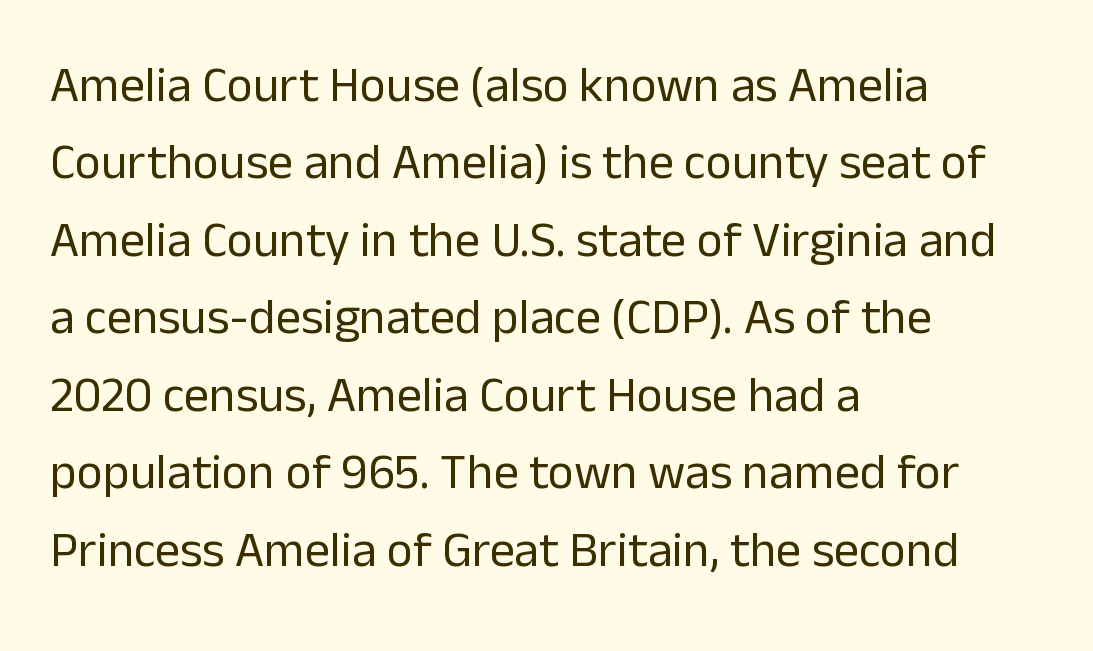
{"serif": "no", "italic": "no", "bold": "no", "weight": "regular", "width": "normal", "stroke_contrast": "low", "x_height": "medium", "monospaced": "no", "underline": "no", "align": "left", "line_spacing": "normal", "line_spacing_ratio": 1.55, "letter_spacing": "normal", "letter_spacing_em": 0.0, "glyph_px": 50}
